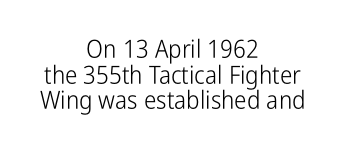
The designer dialed line spacing down below the default. The letters look calm and open, with moderate or lighter stems. Type without underlining. This rendering leaves character spacing at its baseline value. The lettering holds an erect, upright posture throughout. The passage is arranged like a title page — every line centered.
